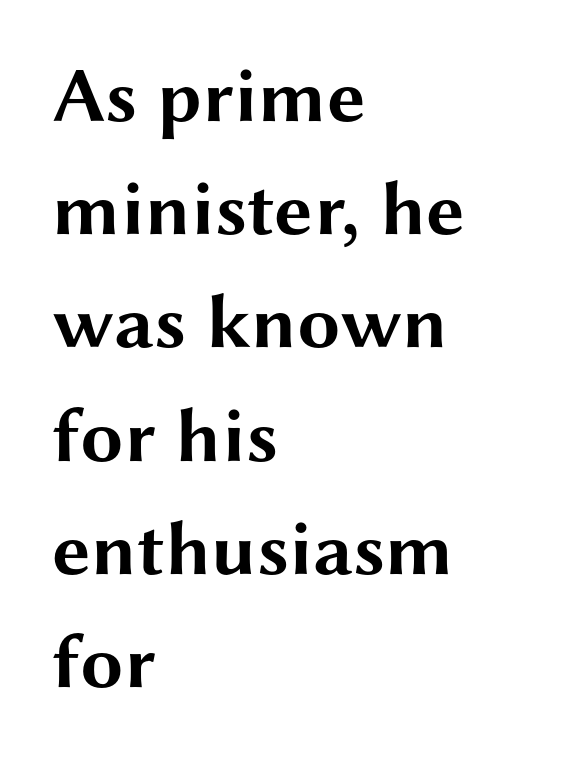
{"serif": "no", "italic": "no", "bold": "yes", "weight": "bold", "width": "wide", "stroke_contrast": "medium", "x_height": "medium", "monospaced": "no", "underline": "no", "align": "left", "line_spacing": "normal", "line_spacing_ratio": 1.47, "letter_spacing": "normal", "letter_spacing_em": 0.0, "glyph_px": 77}
